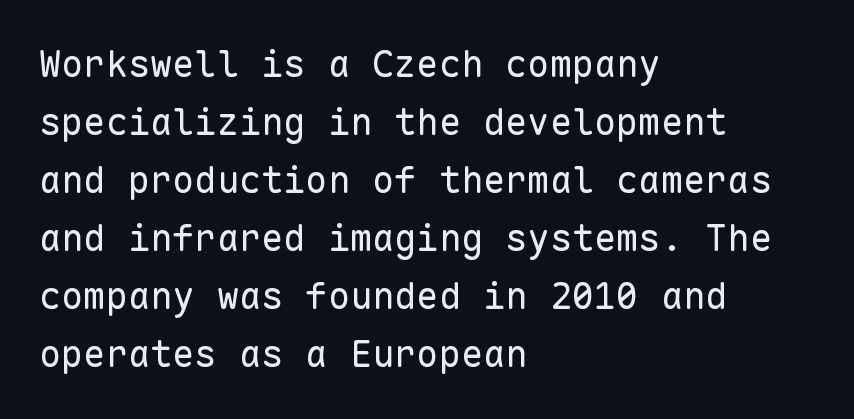
{"serif": "no", "italic": "no", "bold": "no", "weight": "regular", "width": "normal", "stroke_contrast": "low", "x_height": "medium", "monospaced": "yes", "underline": "no", "align": "left", "line_spacing": "normal", "line_spacing_ratio": 1.57, "letter_spacing": "normal", "letter_spacing_em": 0.0, "glyph_px": 37}
